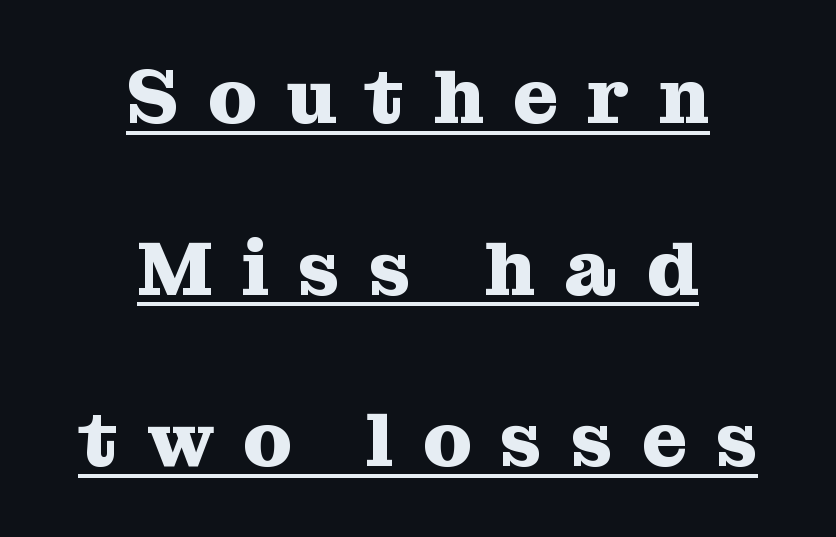
The leading is generous, giving the passage an open texture. Line starts and ends both wander, symmetrically. The tracking reads as deliberately expanded to a designer's eye. Like a heading marked for emphasis, these lines bear an underscore. Note: serifs present on the glyphs. A typesetter would mark this as roman, not italic.
